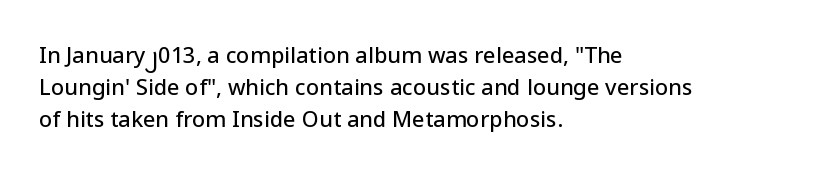
The image shows 22 px text type, upright; set left-aligned, normal line spacing (1.46x), normal letter spacing, not underlined.
